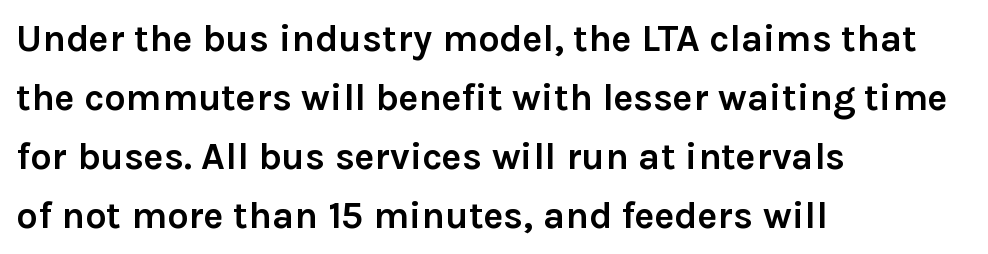
Q: Is the text bold? A: Yes.
Q: Is the text italic (slanted)? A: No, it is upright.
Q: Is the typeface a serif or a sans-serif typeface? A: Sans-serif.
Q: Is the text underlined? A: No.
Q: How is the paragraph aligned? A: Left-aligned.
Q: Is the spacing between letters normal or unusually wide? A: Normal.
Q: Is the spacing between lines tight, normal or loose? A: Normal.
Q: Width (condensed, normal, or wide)? A: Normal.
Q: x-height? A: Medium.
Q: Monospaced? A: No.
